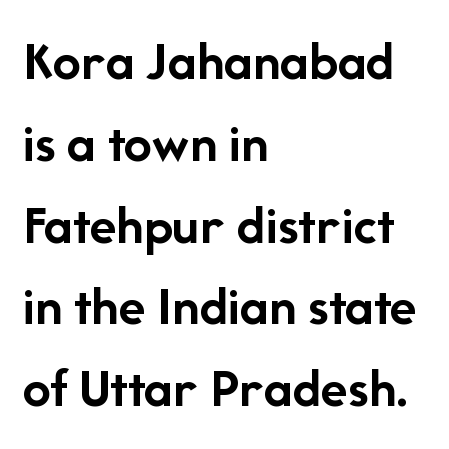
Q: Is the text bold? A: Yes.
Q: Is the text italic (slanted)? A: No, it is upright.
Q: Is the typeface a serif or a sans-serif typeface? A: Sans-serif.
Q: Is the text underlined? A: No.
Q: How is the paragraph aligned? A: Left-aligned.
Q: Is the spacing between letters normal or unusually wide? A: Normal.
Q: Is the spacing between lines tight, normal or loose? A: Normal.
Q: Width (condensed, normal, or wide)? A: Normal.
Q: Stroke contrast? A: Low.
Q: x-height? A: Medium.
Q: Monospaced? A: No.
